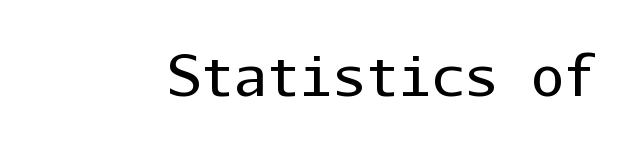
The image shows 55 px regular-weight sans-serif type, upright, monospaced; set normal letter spacing, not underlined; low stroke contrast and a medium x-height.
